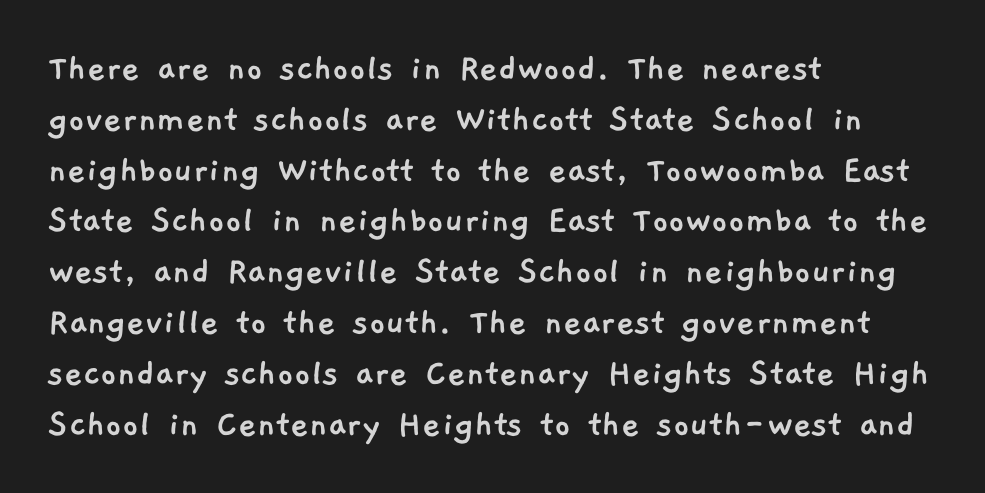
The image shows 40 px sans-serif type; set left-aligned, normal line spacing (1.27x), normal letter spacing, not underlined; low stroke contrast and a medium x-height.
